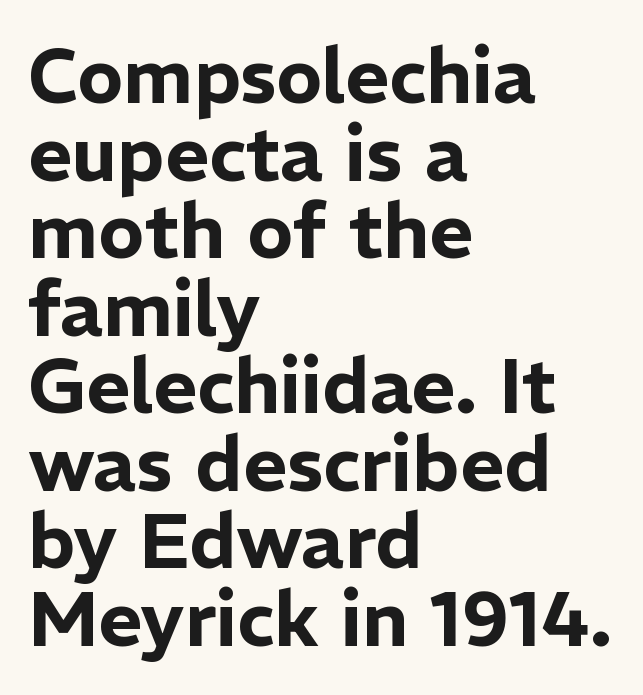
The rendering shows plain stroke endings on the letterforms — a sans-serif design. Has an underline been added? It has not. Think of a printed novel: that variable character pitch is what you see here. The text block is weighted toward the left margin, trailing off unevenly rightward. Ascenders rise straight up at ninety degrees. Students, observe: this is what under-led, compact text looks like.
